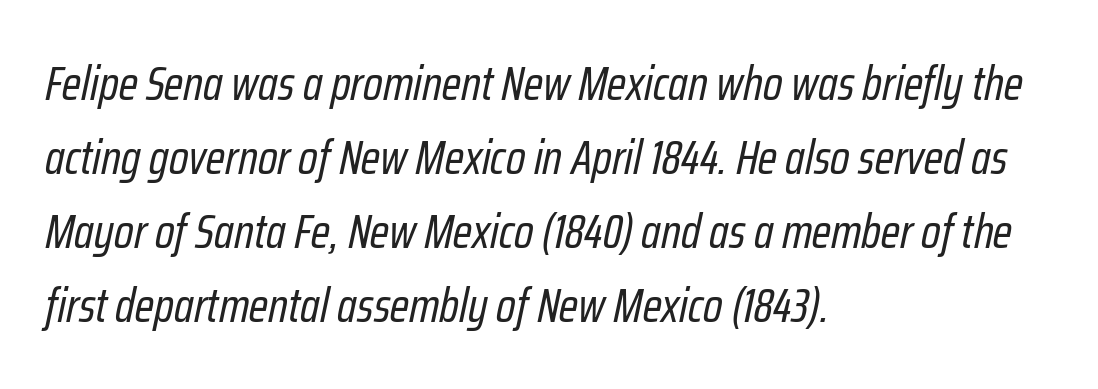
The image shows 48 px regular-weight, condensed type, italic (leaning right); set left-aligned, normal line spacing (1.54x), normal letter spacing, not underlined; low stroke contrast and a medium x-height.
